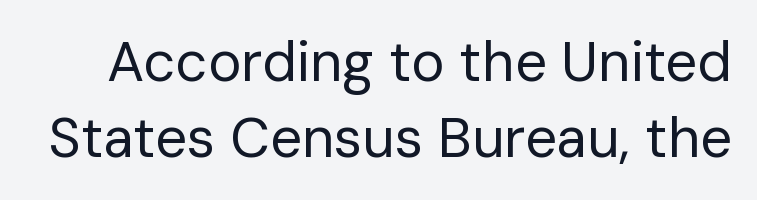
The image shows 56 px regular-weight sans-serif type, upright; set normal line spacing (1.35x), normal letter spacing, not underlined; low stroke contrast and a medium x-height.
